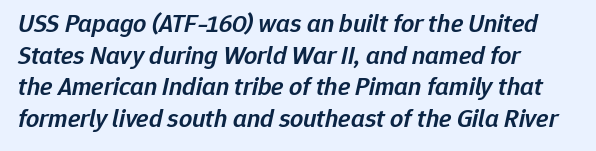
Q: Is the text bold? A: Semi-bold.
Q: Is the text italic (slanted)? A: Yes, it leans right by about 12 degrees.
Q: Is the text underlined? A: No.
Q: How is the paragraph aligned? A: Left-aligned.
Q: Is the spacing between letters normal or unusually wide? A: Normal.
